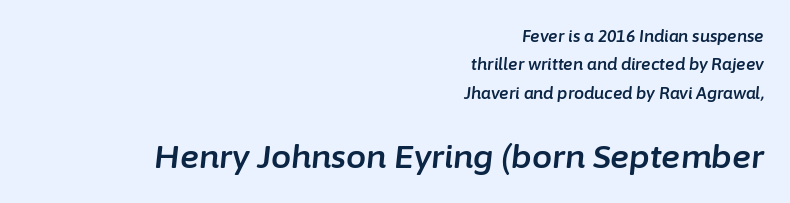
Q: Is the text italic (slanted)? A: Yes, it leans right by about 6 degrees.
Q: Is the text underlined? A: No.
Q: How is the paragraph aligned? A: Right-aligned.
Q: Is the spacing between letters normal or unusually wide? A: Normal.
Q: Which block of text is set in a larger size, the first (top) or the second (bottom)? A: The second (bottom) one.
Q: Width (condensed, normal, or wide)? A: Normal.
Q: Stroke contrast? A: Low.
Q: x-height? A: Medium.
Q: Monospaced? A: No.
